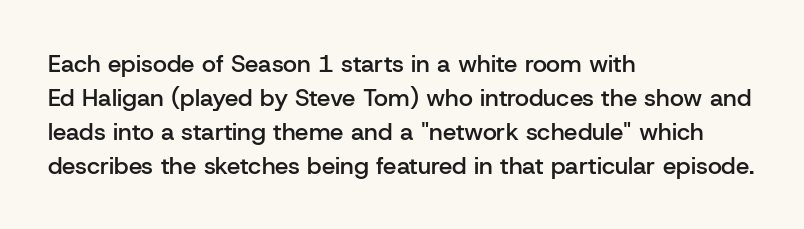
The image shows 24 px text type, upright; set left-aligned, normal line spacing (1.41x), normal letter spacing, not underlined.
